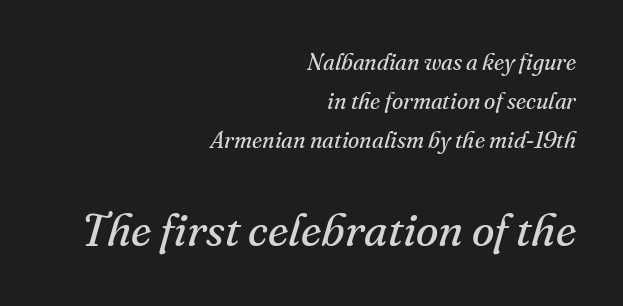
The typesetter chose a ragged-left arrangement here. This reads as an unemphasized weight, regular at the heaviest. The following chunk of copy outweighs the initial chunk in type size. Evenly set lines give the paragraph a standard silhouette. Is the type slanted? Yes — the strokes lean at a clear angle.
